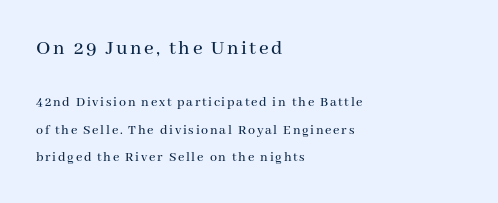
Italic? Not at all — the glyphs are vertical. Scale decreases going downward across the two blocks. Which margin do the lines hug? The left one — the right edge is uneven. The rendering uses a large line-height, opening up the rows. This rendering features lettering with no underline.
